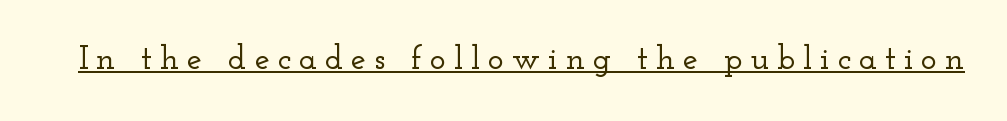
{"serif": "yes", "italic": "no", "width": "wide", "stroke_contrast": "low", "x_height": "small", "monospaced": "no", "underline": "yes", "letter_spacing": "wide", "letter_spacing_em": 0.23, "glyph_px": 34}
